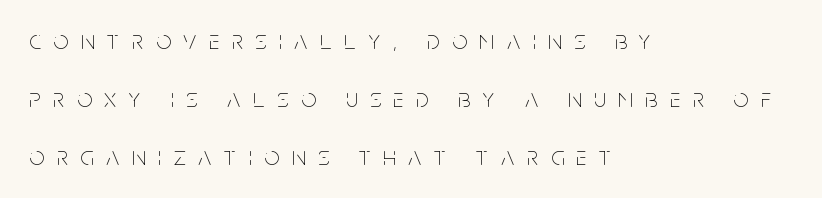
Words float on clear page, feet unadorned. Typeset ragged right — the left edge is the straight one. Honestly, the rows look like they've been pulled way apart. Vertical stems look standard width or narrower in stroke. No italicization has been applied; the sample stays upright.
